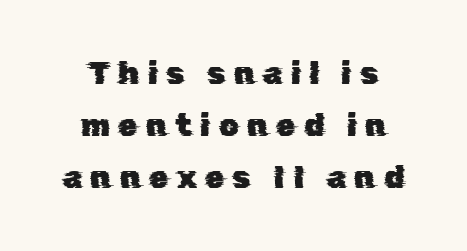
The font family rendered here belongs to the sans-serif group. Think of a printed novel: that variable character pitch is what you see here. The line texture is sparse and dotted thanks to wide tracking. Leading matches the norm, producing a regular column. The specimen omits any rule beneath the text block's lines.
